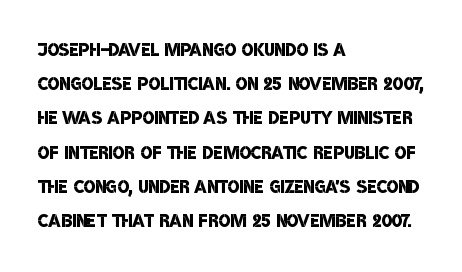
The image shows 25 px text type; set left-aligned, normal line spacing (1.37x), normal letter spacing, not underlined.
